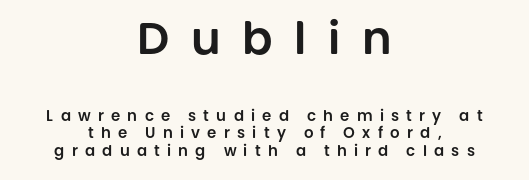
{"serif": "no", "italic": "no", "width": "normal", "stroke_contrast": "low", "x_height": "large", "monospaced": "no", "underline": "no", "align": "center", "line_spacing_ratio": 1.17, "letter_spacing": "wide", "letter_spacing_em": 0.48, "larger_block": "first", "size_ratio": 3.0, "glyph_px": 45}
